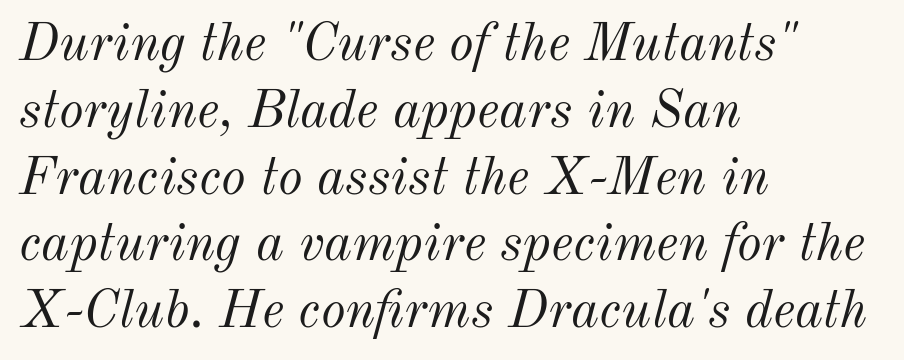
In terms of leading, this rendering sits right in the middle. Descender tails drop into unmarked territory. Is the block centered? No — it sits flush against the left margin. A typesetter would mark this as italic.
